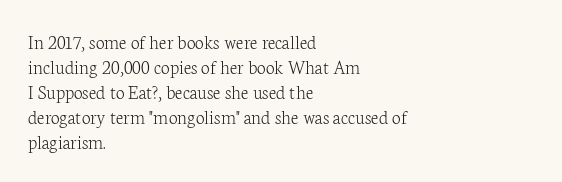
{"italic": "no", "bold": "no", "underline": "no", "align": "left", "line_spacing": "normal", "line_spacing_ratio": 1.25, "letter_spacing": "normal", "letter_spacing_em": 0.0, "glyph_px": 20}
